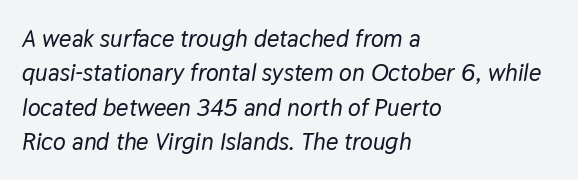
Q: Is the text italic (slanted)? A: Yes, it leans right by about 9 degrees.
Q: Is the text underlined? A: No.
Q: How is the paragraph aligned? A: Left-aligned.
Q: Is the spacing between letters normal or unusually wide? A: Normal.
Q: Is the spacing between lines tight, normal or loose? A: Normal.
